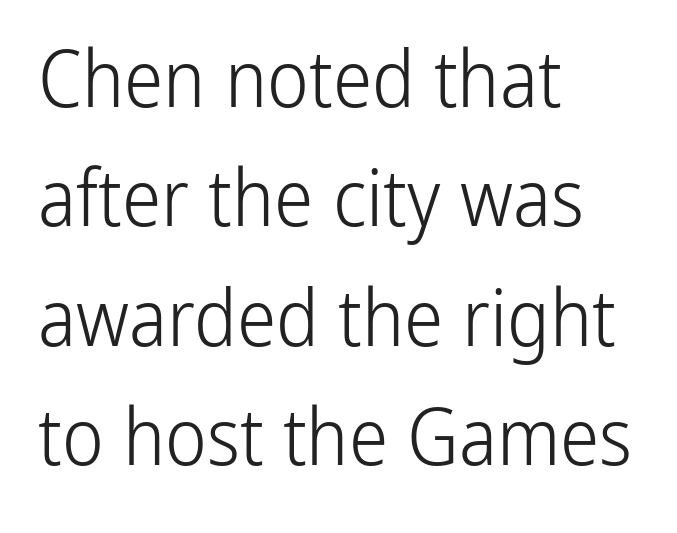
The image shows 79 px light, condensed sans-serif type, upright; set left-aligned, normal line spacing (1.51x), normal letter spacing, not underlined; low stroke contrast and a medium x-height.
